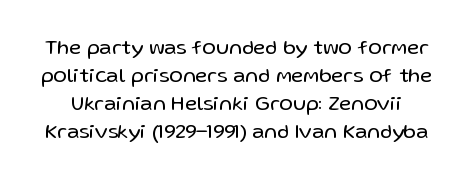
Q: Is the text bold? A: No.
Q: Is the text italic (slanted)? A: No, it is upright.
Q: Is the text underlined? A: No.
Q: Is the spacing between letters normal or unusually wide? A: Normal.
Q: Is the spacing between lines tight, normal or loose? A: Normal.
